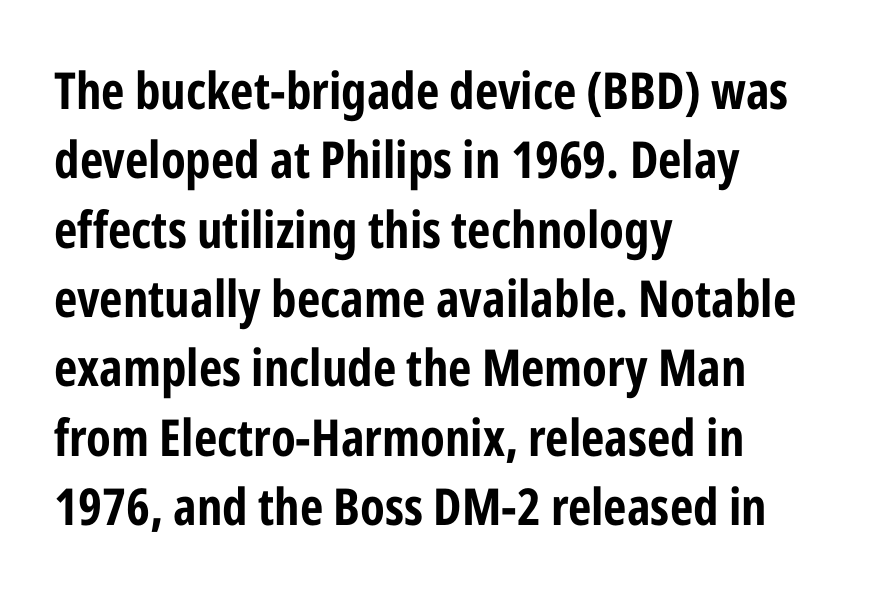
This is sans-serif lettering, the kind often seen on screens and signage. A typesetter would call this zero additional tracking. Unlike italic type, these characters show no tilt at all. The face used here is proportionally spaced, like ordinary book or web type. Bare-footed words on every line. Evenly set lines give the paragraph a standard silhouette.
